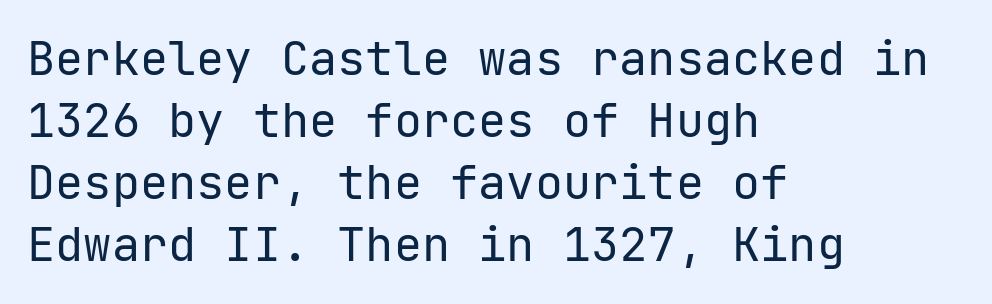
Q: Is the text bold? A: No.
Q: Is the text italic (slanted)? A: No, it is upright.
Q: Is the typeface a serif or a sans-serif typeface? A: Sans-serif.
Q: Is the text underlined? A: No.
Q: How is the paragraph aligned? A: Left-aligned.
Q: Is the spacing between letters normal or unusually wide? A: Normal.
Q: Is the spacing between lines tight, normal or loose? A: Normal.
Q: Width (condensed, normal, or wide)? A: Normal.
Q: Stroke contrast? A: Low.
Q: x-height? A: Medium.
